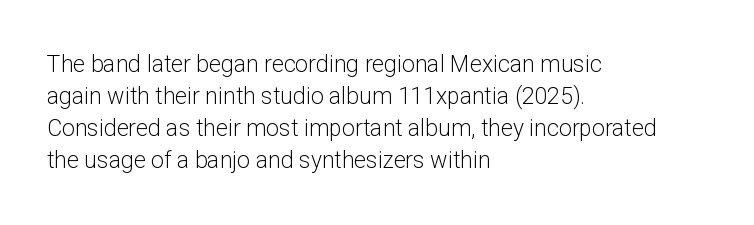
Q: Is the text bold? A: No.
Q: Is the text italic (slanted)? A: No, it is upright.
Q: Is the text underlined? A: No.
Q: How is the paragraph aligned? A: Left-aligned.
Q: Is the spacing between letters normal or unusually wide? A: Normal.
Q: Is the spacing between lines tight, normal or loose? A: Normal.
